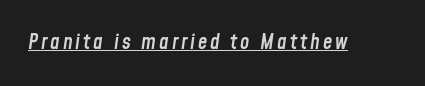
Weight: semibold (demi). It's the slanting kind of type. This rendering features underlined lettering.
